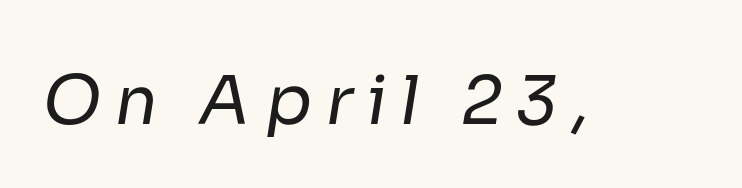
The face used here is proportionally spaced, like ordinary book or web type. Typographically, this falls in the sans-serif category. Weight class: somewhere from thin through regular. Underline: absent.
